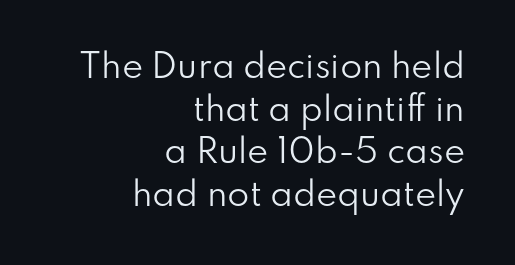
The image shows 32 px regular-weight sans-serif type, upright; set right-aligned, normal line spacing (1.33x), normal letter spacing, not underlined; low stroke contrast and a small x-height.
